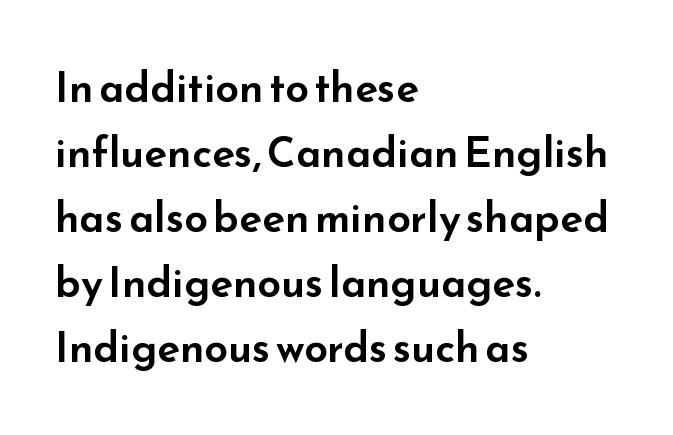
The image shows 42 px wide sans-serif type, upright; set left-aligned, normal line spacing (1.55x), normal letter spacing, not underlined; low stroke contrast and a small x-height.
